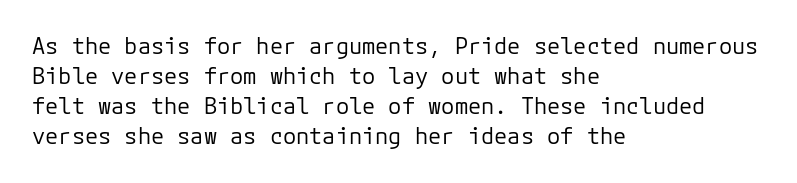
Q: Is the text bold? A: No.
Q: Is the text italic (slanted)? A: No, it is upright.
Q: Is the text underlined? A: No.
Q: How is the paragraph aligned? A: Left-aligned.
Q: Is the spacing between letters normal or unusually wide? A: Normal.
Q: Is the spacing between lines tight, normal or loose? A: Normal.
